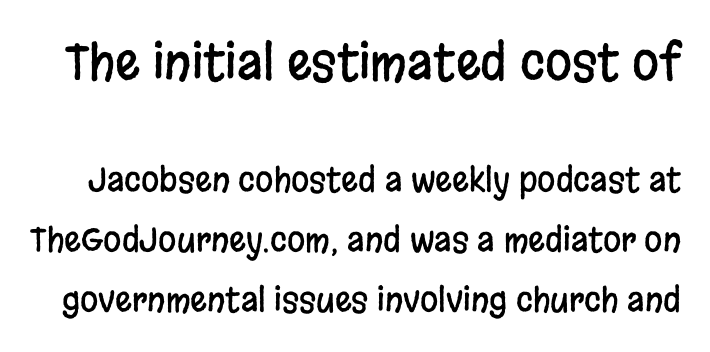
Q: Is the text italic (slanted)? A: No, it is upright.
Q: Is the typeface a serif or a sans-serif typeface? A: Sans-serif.
Q: Is the text underlined? A: No.
Q: Is the spacing between letters normal or unusually wide? A: Normal.
Q: Which block of text is set in a larger size, the first (top) or the second (bottom)? A: The first (top) one.
Q: Width (condensed, normal, or wide)? A: Condensed.
Q: Stroke contrast? A: Low.
Q: x-height? A: Large.
Q: Monospaced? A: No.
